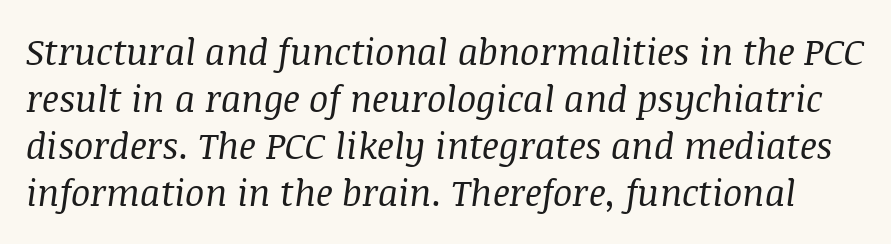
{"serif": "yes", "italic": "yes", "lean": "right", "slant_degrees": 8, "bold": "no", "weight": "regular", "width": "normal", "stroke_contrast": "medium", "x_height": "large", "monospaced": "no", "underline": "no", "line_spacing": "normal", "line_spacing_ratio": 1.31, "letter_spacing": "normal", "letter_spacing_em": 0.0, "glyph_px": 36}
